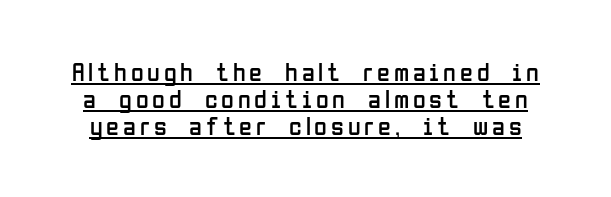
The image shows 26 px text type, upright; set tight line spacing (1.04x), underlined.
